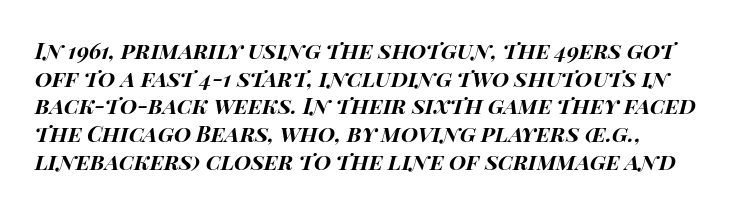
The image shows 22 px bold type, italic (leaning right); set normal line spacing (1.26x), normal letter spacing, not underlined.
